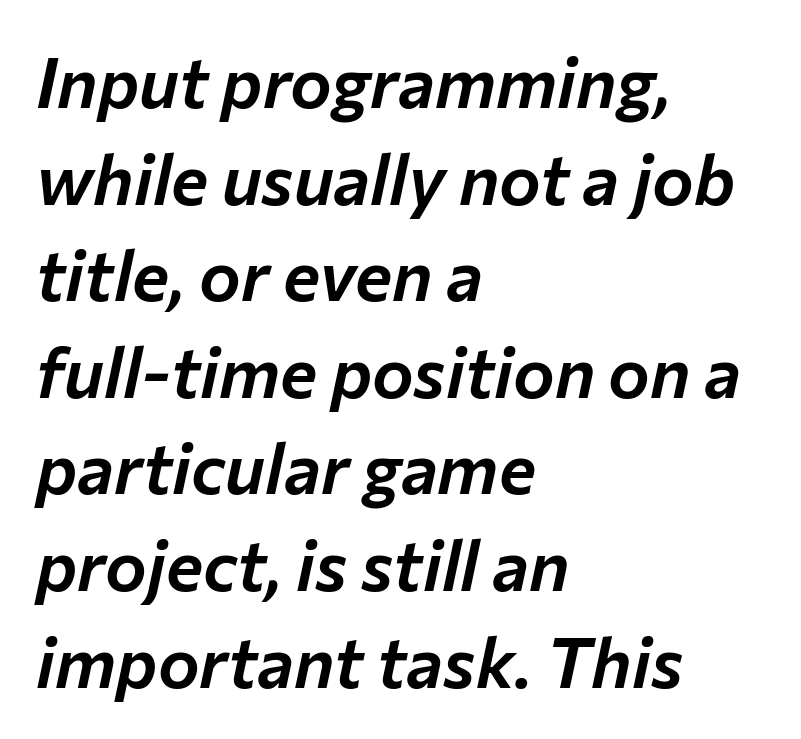
The image shows 70 px text type, italic (leaning right); set left-aligned, normal line spacing (1.38x), normal letter spacing, not underlined; low stroke contrast and a medium x-height.
